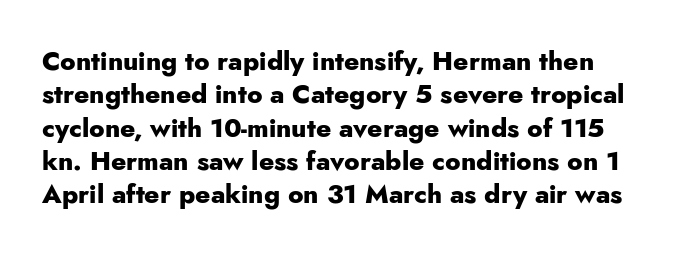
Glyph-to-glyph distance matches everyday printed text. Caption: bold face, heavy strokes. Check the space under the baseline: it is left empty. Whoever set this chose a conventional vertical rhythm.
